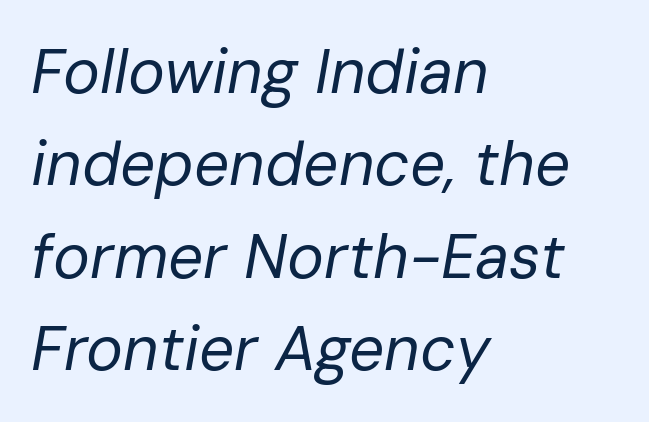
The image shows 62 px regular-weight type, italic (leaning right); set left-aligned, normal line spacing (1.49x), normal letter spacing, not underlined; low stroke contrast and a medium x-height.
